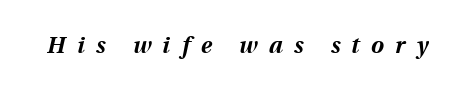
The image shows 23 px bold type, italic (leaning right); set unusually wide letter spacing (+0.49 em), not underlined.
